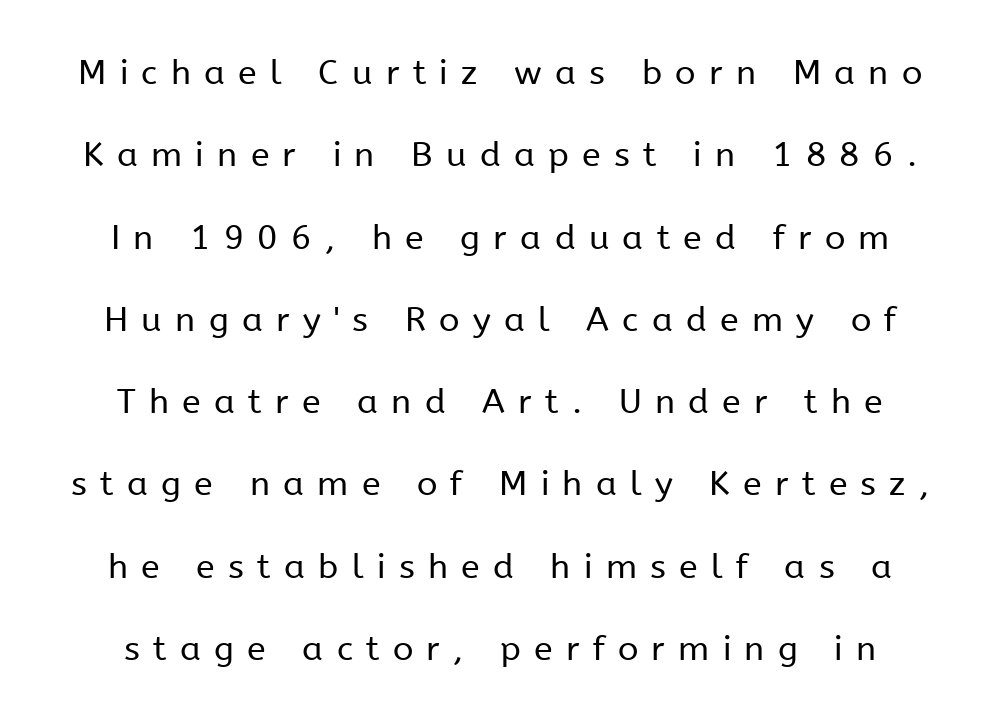
This sample has the flowing, uneven cadence of proportional lettering. This rendering features lettering with no underline. Font category for this specimen: sans-serif. The letters stand straight up with perfectly vertical stems. Compared with typical body copy, the letter spacing here is much looser. In terms of leading, this rendering errs on the spacious side.
